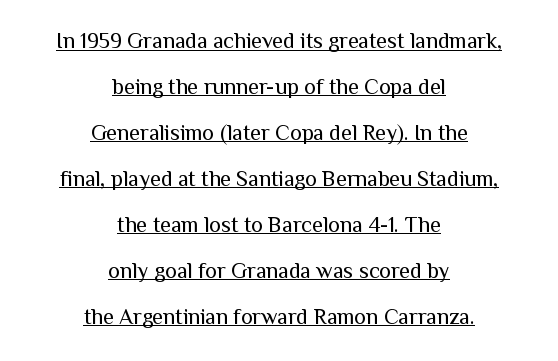
On a weight scale, this lands at 450 or below. Each new line begins a long way beneath the previous one. The paragraph has two soft edges and a firm central axis. The specimen includes a rule beneath the text block's lines. Standard letterfit; no display-style spreading of the glyphs.
